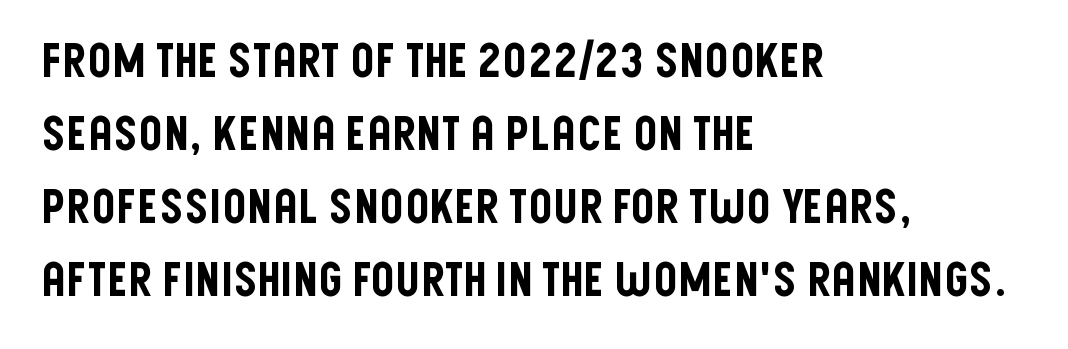
Q: Is the text italic (slanted)? A: No, it is upright.
Q: Is the typeface a serif or a sans-serif typeface? A: Sans-serif.
Q: Is the text underlined? A: No.
Q: How is the paragraph aligned? A: Left-aligned.
Q: Is the spacing between letters normal or unusually wide? A: Normal.
Q: Is the spacing between lines tight, normal or loose? A: Normal.
Q: Width (condensed, normal, or wide)? A: Condensed.
Q: Stroke contrast? A: Low.
Q: x-height? A: Large.
Q: Monospaced? A: No.
